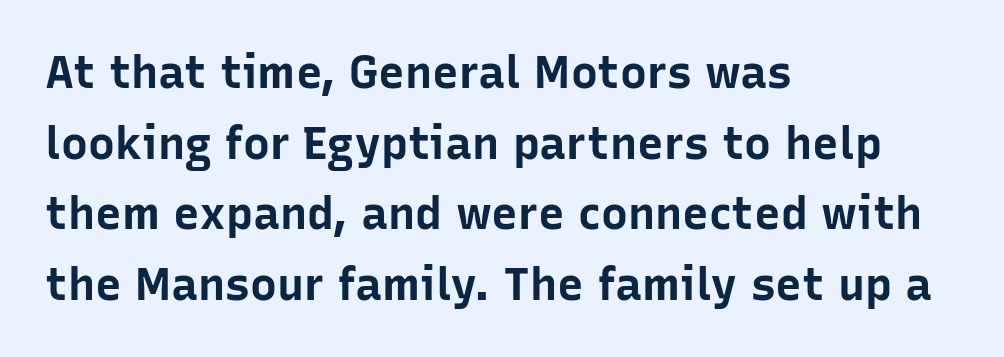
The passage shown has conventional tracking throughout. Anything drawn beneath the words? Only blank space. Is the block centered? No — it sits flush against the left margin. Upright lettering throughout. The leading is moderate, giving the passage an even texture.
